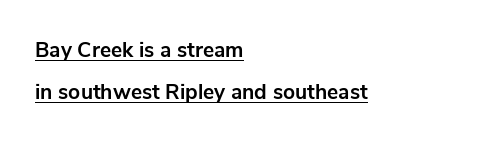
The image shows 21 px bold type, upright; set left-aligned, loose line spacing (2.01x), normal letter spacing, underlined.
